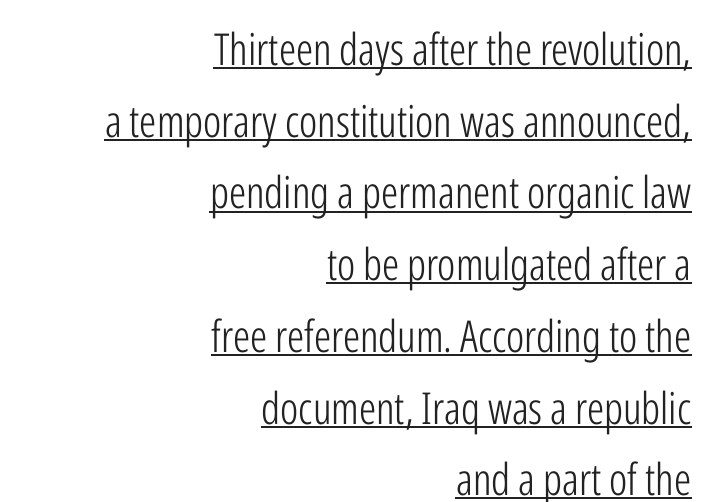
Is there an underline? Yes — a line sits under the letters. One-word summary of the alignment: right. Note the varied advance widths — an 'i' is clearly narrower than an 'm'. Honestly, the row spacing looks completely unremarkable. The face used here is rendered with its standard letterfit.
